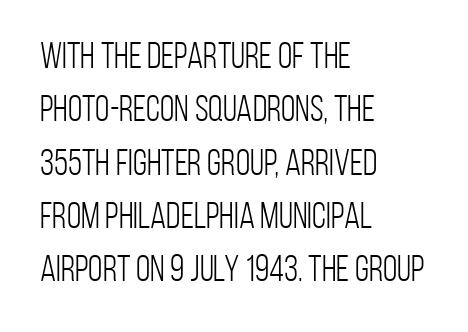
{"serif": "no", "italic": "no", "bold": "no", "weight": "light", "width": "condensed", "stroke_contrast": "low", "x_height": "large", "monospaced": "no", "underline": "no", "align": "left", "line_spacing": "normal", "line_spacing_ratio": 1.44, "letter_spacing": "normal", "letter_spacing_em": 0.0, "glyph_px": 37}
